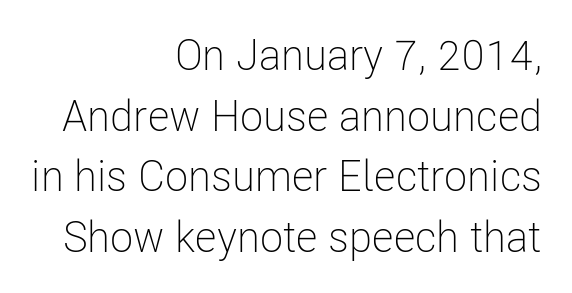
When letters stand straight like this, we call the style roman or upright. A bare baseline throughout the passage. These lines are composed in type without serifs. Heaviness? Minimal to ordinary, like unemphasized prose. A flush-right, rag-left setting is used for this passage. These lines are rendered in a variable-pitch font.
